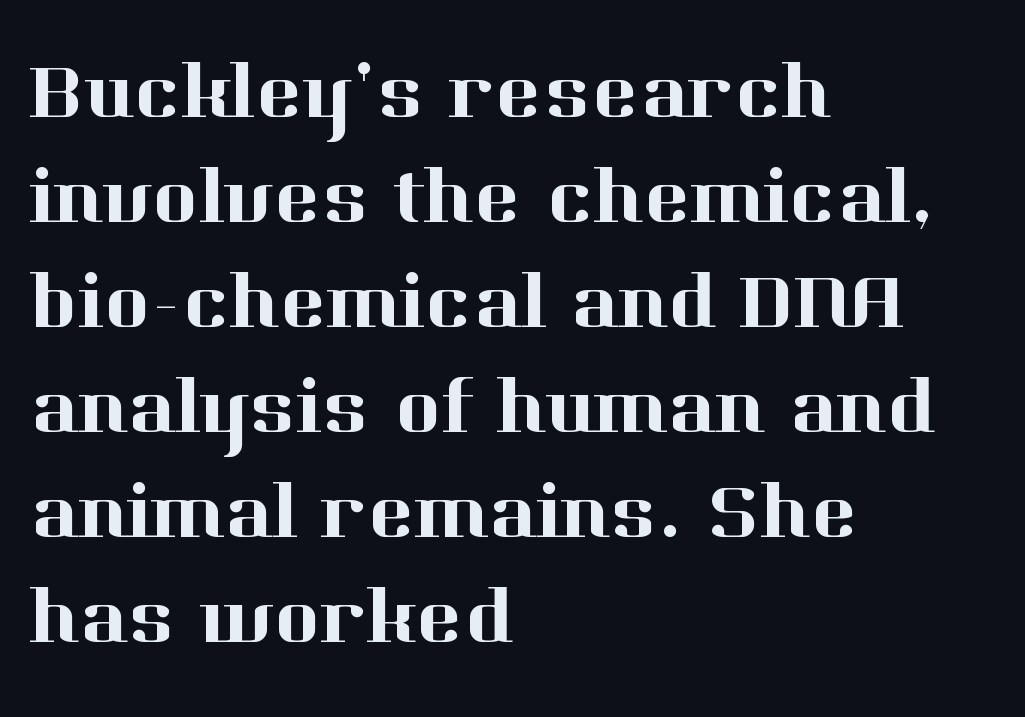
{"serif": "yes", "italic": "no", "width": "normal", "stroke_contrast": "high", "x_height": "medium", "monospaced": "no", "underline": "no", "align": "left", "line_spacing": "normal", "line_spacing_ratio": 1.33, "letter_spacing": "normal", "letter_spacing_em": 0.0, "glyph_px": 79}
